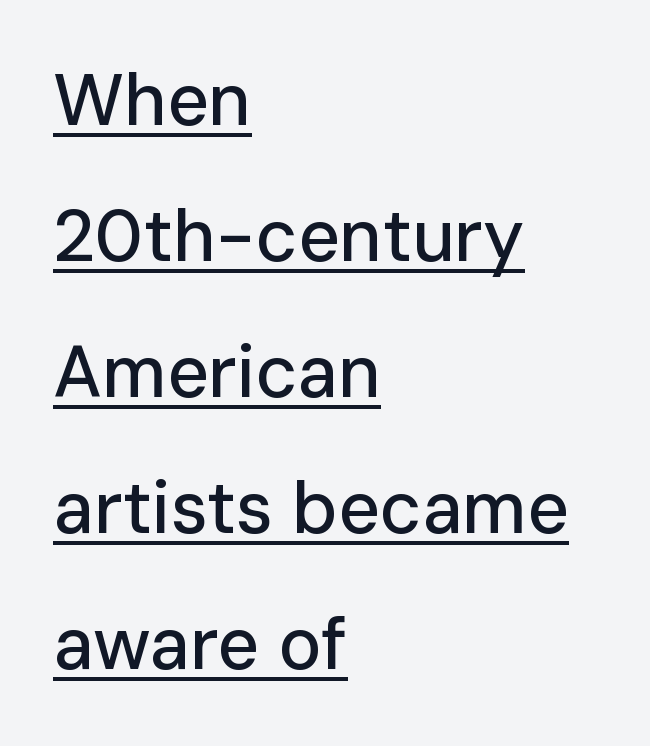
A sans-serif font was chosen for this passage. Tracking here is standard; glyphs follow each other at the usual distance. Horizontally, the lines are justified to the leading edge only. You can see a thin bar hugging the bottom of the glyphs. The rendering uses natural spacing where letterforms have individual widths.
